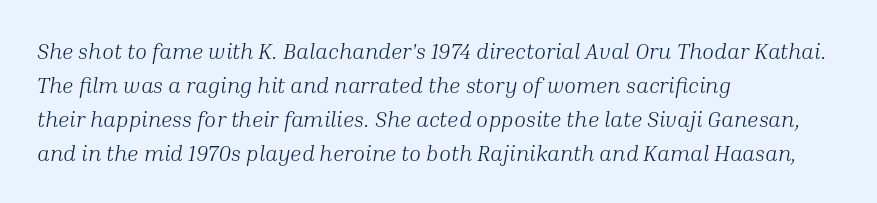
{"italic": "yes", "lean": "right", "slant_degrees": 10, "bold": "no", "underline": "no", "align": "left", "line_spacing": "normal", "line_spacing_ratio": 1.54, "letter_spacing": "normal", "letter_spacing_em": 0.0, "glyph_px": 22}
